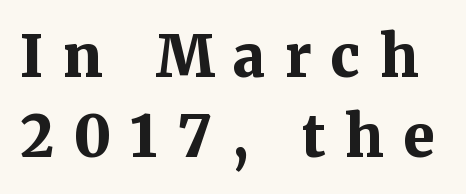
Q: Is the text bold? A: Yes.
Q: Is the text italic (slanted)? A: No, it is upright.
Q: Is the typeface a serif or a sans-serif typeface? A: Serif.
Q: Is the text underlined? A: No.
Q: Is the spacing between letters normal or unusually wide? A: Unusually wide.
Q: Is the spacing between lines tight, normal or loose? A: Normal.
Q: Width (condensed, normal, or wide)? A: Normal.
Q: Stroke contrast? A: Medium.
Q: x-height? A: Medium.
Q: Monospaced? A: No.
